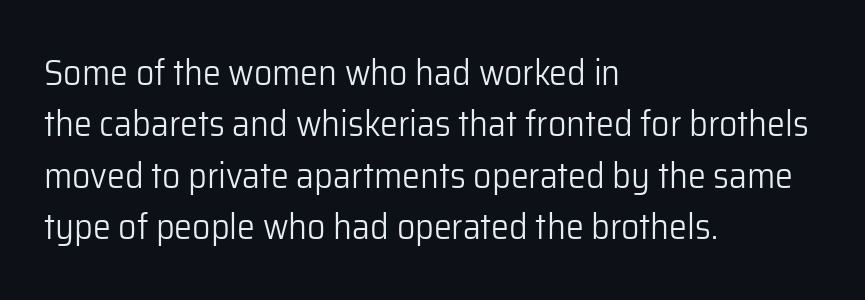
Q: Is the text bold? A: No.
Q: Is the text italic (slanted)? A: No, it is upright.
Q: Is the typeface a serif or a sans-serif typeface? A: Sans-serif.
Q: Is the text underlined? A: No.
Q: How is the paragraph aligned? A: Left-aligned.
Q: Is the spacing between letters normal or unusually wide? A: Normal.
Q: Is the spacing between lines tight, normal or loose? A: Normal.
Q: Width (condensed, normal, or wide)? A: Normal.
Q: Stroke contrast? A: Low.
Q: x-height? A: Medium.
Q: Monospaced? A: No.
